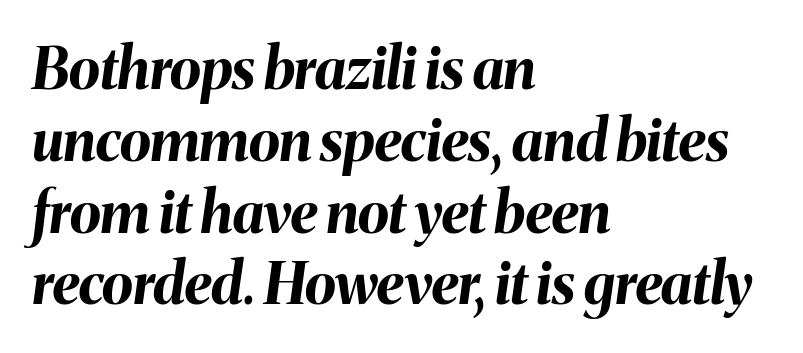
{"italic": "yes", "lean": "right", "slant_degrees": 8, "bold": "yes", "weight": "bold", "width": "normal", "stroke_contrast": "medium", "x_height": "medium", "monospaced": "no", "underline": "no", "align": "left", "line_spacing": "normal", "line_spacing_ratio": 1.26, "letter_spacing": "normal", "letter_spacing_em": 0.0, "glyph_px": 57}
